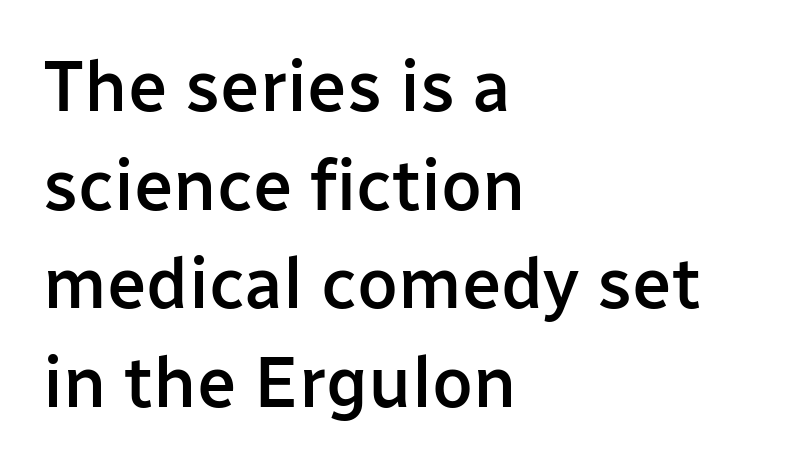
Q: Is the text bold? A: Semi-bold.
Q: Is the text italic (slanted)? A: No, it is upright.
Q: Is the typeface a serif or a sans-serif typeface? A: Sans-serif.
Q: Is the text underlined? A: No.
Q: How is the paragraph aligned? A: Left-aligned.
Q: Is the spacing between letters normal or unusually wide? A: Normal.
Q: Is the spacing between lines tight, normal or loose? A: Normal.
Q: Width (condensed, normal, or wide)? A: Normal.
Q: Stroke contrast? A: Low.
Q: x-height? A: Medium.
Q: Monospaced? A: No.
